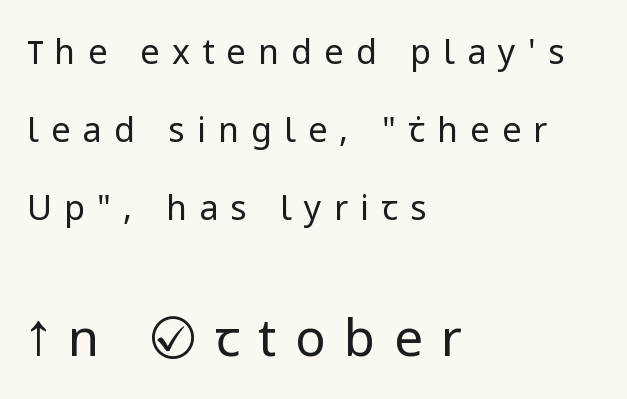
Q: Is the text bold? A: No.
Q: Is the text italic (slanted)? A: No, it is upright.
Q: Is the typeface a serif or a sans-serif typeface? A: Sans-serif.
Q: Is the text underlined? A: No.
Q: How is the paragraph aligned? A: Left-aligned.
Q: Is the spacing between letters normal or unusually wide? A: Unusually wide.
Q: Is the spacing between lines tight, normal or loose? A: Loose.
Q: Which block of text is set in a larger size, the first (top) or the second (bottom)? A: The second (bottom) one.
Q: Width (condensed, normal, or wide)? A: Normal.
Q: Stroke contrast? A: Low.
Q: x-height? A: Medium.
Q: Monospaced? A: No.
